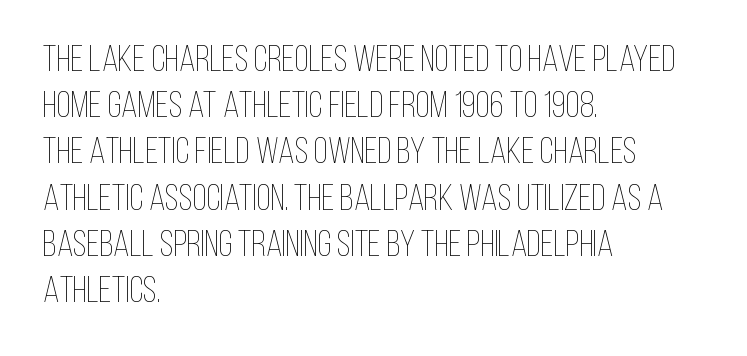
A roman cut, with each character standing at attention. The line-height multiplier appears to be the usual default. Weight class: somewhere from thin through regular. Nobody touched the tracking dial on this one. Lines of text with bare space underneath. All the whitespace from short lines collects on the right.
